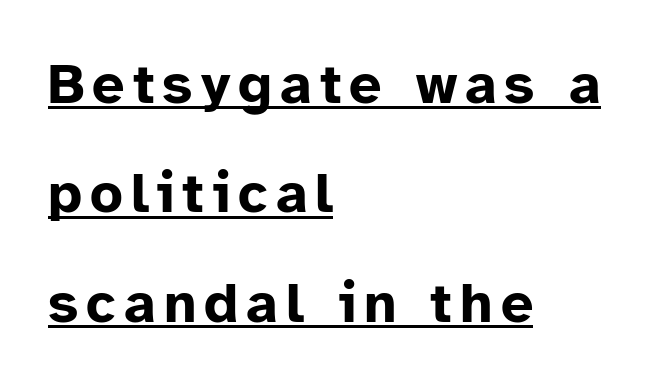
Q: Is the text bold? A: Yes.
Q: Is the text italic (slanted)? A: No, it is upright.
Q: Is the typeface a serif or a sans-serif typeface? A: Sans-serif.
Q: Is the text underlined? A: Yes.
Q: How is the paragraph aligned? A: Left-aligned.
Q: Is the spacing between lines tight, normal or loose? A: Loose.
Q: Width (condensed, normal, or wide)? A: Normal.
Q: Stroke contrast? A: Low.
Q: x-height? A: Medium.
Q: Monospaced? A: No.
